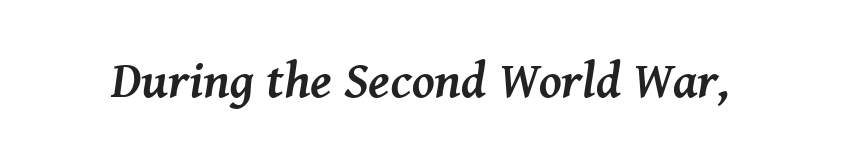
{"serif": "yes", "italic": "yes", "lean": "right", "slant_degrees": 8, "bold": "yes", "weight": "semibold", "width": "normal", "stroke_contrast": "medium", "x_height": "medium", "monospaced": "no", "underline": "no", "letter_spacing": "normal", "letter_spacing_em": 0.0, "glyph_px": 51}
